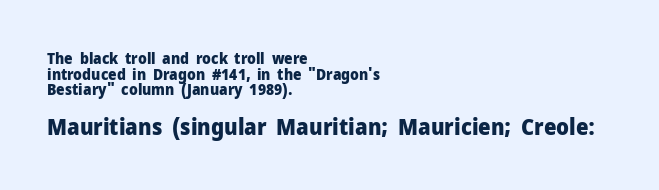
Reading down the block, your eye returns to a fixed left position each line. The line-height multiplier appears low, near solid setting. In terms of weight, the rendering is a true, heavy bold. Only glyphs here, with clear space below each row.
